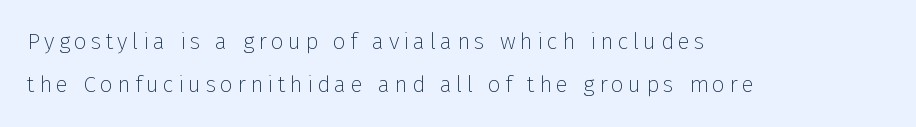
The image shows 23 px text type, upright; set left-aligned, line spacing 1.87x, not underlined.
